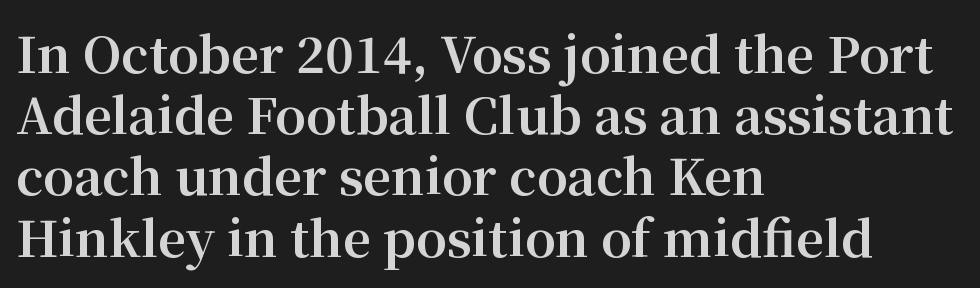
{"serif": "yes", "italic": "no", "bold": "yes", "weight": "bold", "width": "normal", "stroke_contrast": "medium", "x_height": "medium", "monospaced": "no", "underline": "no", "align": "left", "line_spacing": "normal", "line_spacing_ratio": 1.25, "letter_spacing": "normal", "letter_spacing_em": 0.0, "glyph_px": 49}
